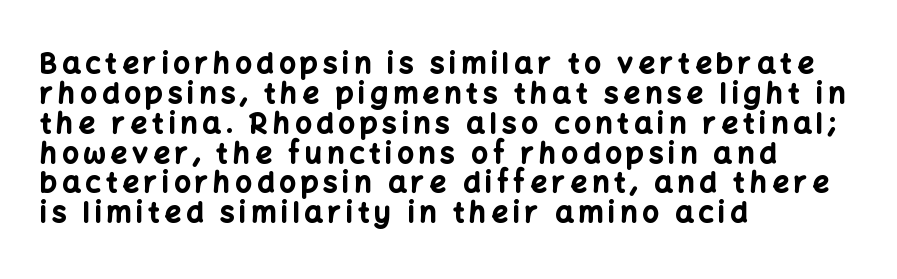
The image shows 29 px bold sans-serif type, upright; set left-aligned, tight line spacing (1.03x), not underlined; low stroke contrast and a medium x-height.
